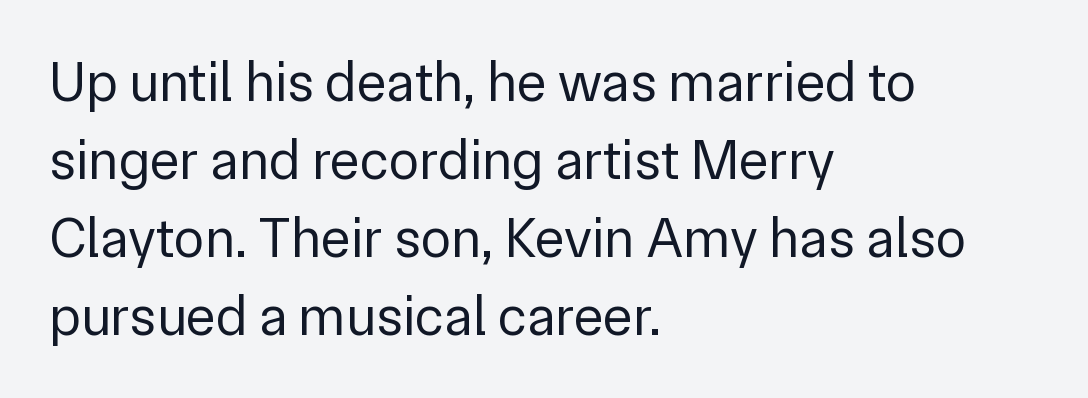
Standard letterfit; no display-style spreading of the glyphs. When letters stand straight like this, we call the style roman or upright. Think standard paragraph weight, or any step lighter than that. Character widths vary here, with narrow letters taking less room than wide ones. The space between consecutive lines is moderate.
